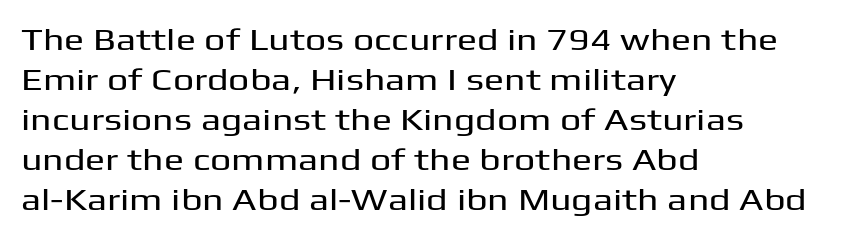
The designer went with a sans here, leaving each stem footless. The setting favours the left margin, as ordinary paragraphs usually do. Look at the tracking — it's just the regular setting, nothing added. The rendering uses natural spacing where letterforms have individual widths. Is there any slant? The stems are plumb. Each row of text sits above clean, open space.
